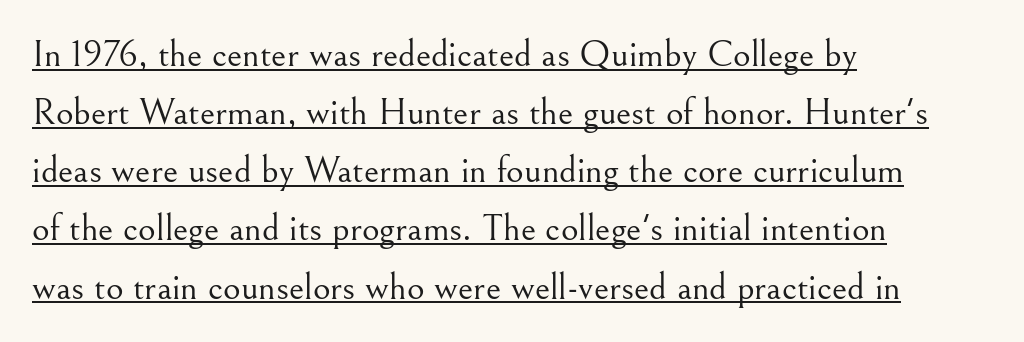
Nothing heavy about these letters — not bold at all. A student would call this left alignment; a typographer would say flush left, rag right. Rows of type keep a routine distance in the vertical direction. Decoration check: the copy is underlined. Does the type have serifs? Yes, each stem ends in a small foot.
